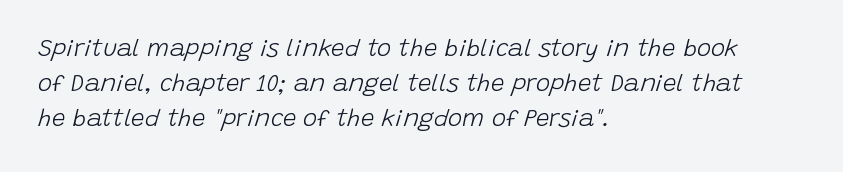
Q: Is the text bold? A: No.
Q: Is the text italic (slanted)? A: Yes, it leans right by about 15 degrees.
Q: Is the text underlined? A: No.
Q: How is the paragraph aligned? A: Left-aligned.
Q: Is the spacing between letters normal or unusually wide? A: Normal.
Q: Is the spacing between lines tight, normal or loose? A: Normal.
